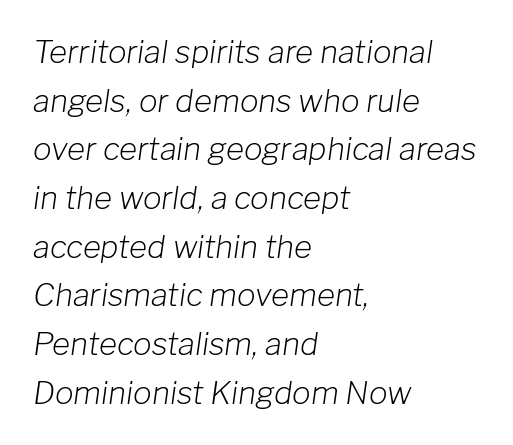
The image shows 31 px light type, italic (leaning right); set left-aligned, normal line spacing (1.57x), normal letter spacing, not underlined; low stroke contrast and a medium x-height.
